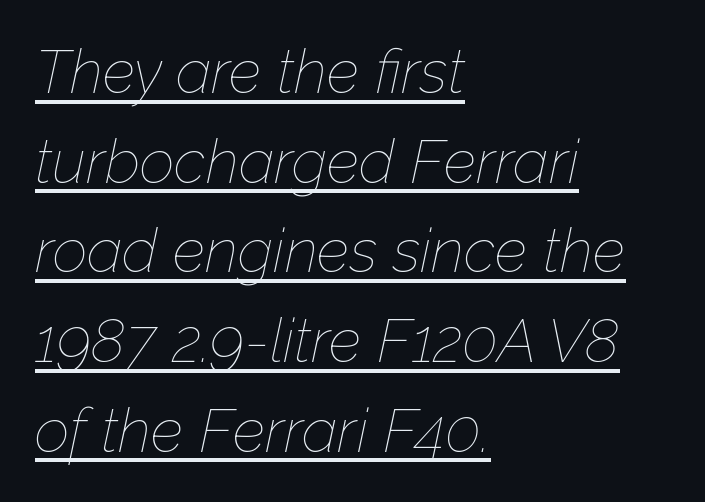
The image shows 61 px thin type, italic (leaning right); set left-aligned, normal line spacing (1.47x), normal letter spacing, underlined; low stroke contrast and a medium x-height.
